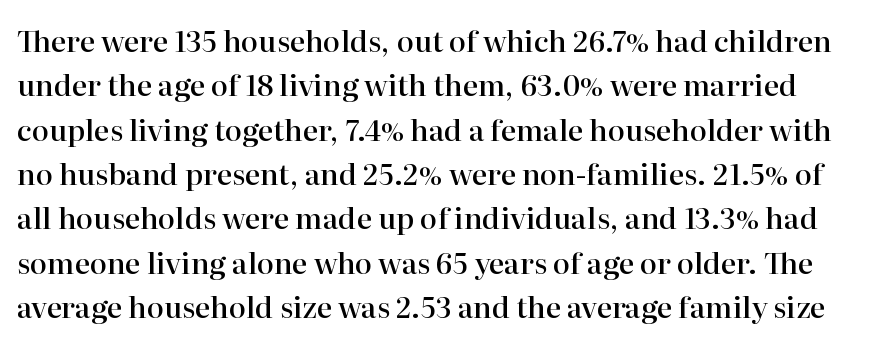
The image shows 29 px semibold serif type, upright; set normal line spacing (1.53x), normal letter spacing, not underlined; high stroke contrast and a medium x-height.
